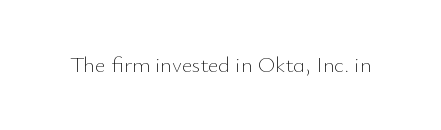
{"italic": "no", "bold": "no", "underline": "no", "letter_spacing": "normal", "letter_spacing_em": 0.0, "glyph_px": 22}
